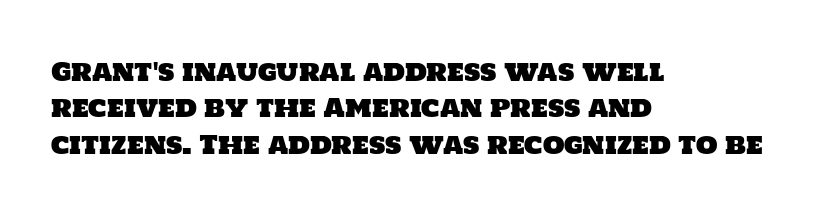
Quick note: interline space is typical. In CSS terms this would be text-align: left. Tracking here is standard; glyphs follow each other at the usual distance. Glance below the letters and you will spot only blank space.
